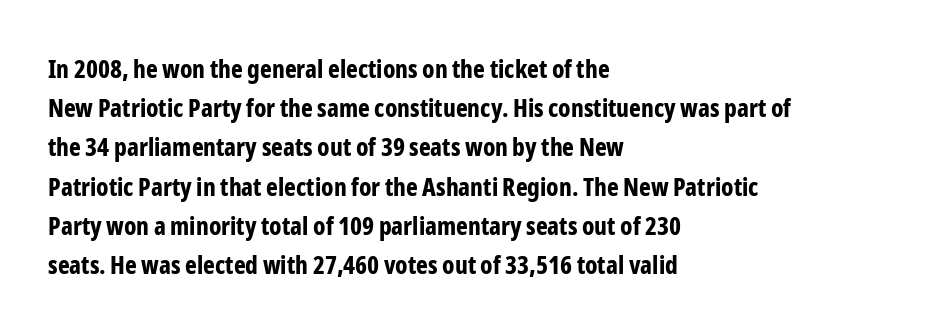
Q: Is the text bold? A: Yes.
Q: Is the text italic (slanted)? A: No, it is upright.
Q: Is the text underlined? A: No.
Q: How is the paragraph aligned? A: Left-aligned.
Q: Is the spacing between letters normal or unusually wide? A: Normal.
Q: Is the spacing between lines tight, normal or loose? A: Normal.
